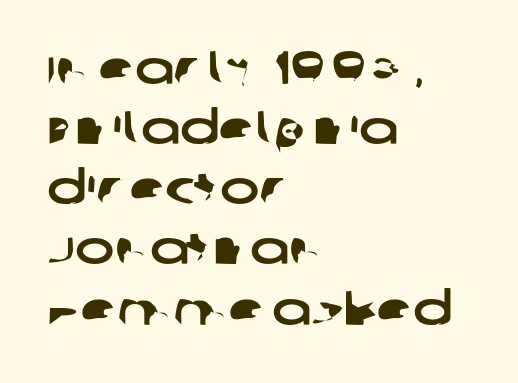
Unmarked baselines from the first word to the last. Each word holds together tightly as a unit, with standard inter-letter gaps. Think of a printed novel: that variable character pitch is what you see here. Rows of type keep a routine distance in the vertical direction. Typographically, this falls in the sans-serif category.
